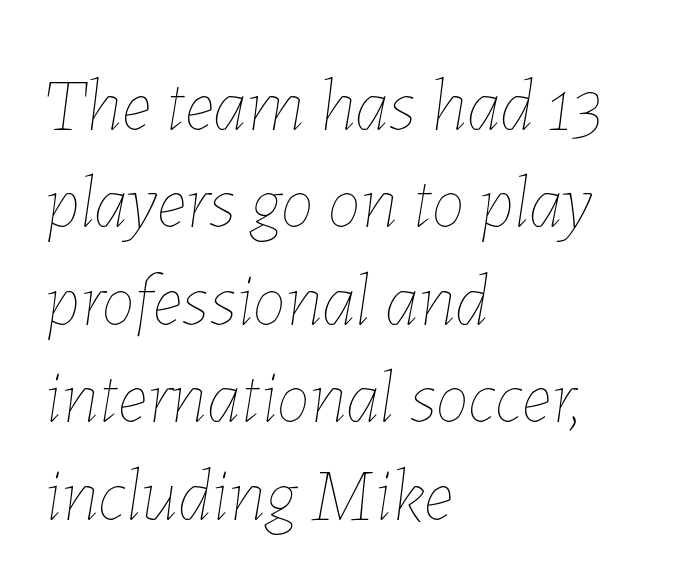
{"italic": "yes", "lean": "right", "slant_degrees": 7, "bold": "no", "weight": "thin", "width": "normal", "stroke_contrast": "low", "x_height": "medium", "monospaced": "no", "underline": "no", "align": "left", "line_spacing": "normal", "line_spacing_ratio": 1.3, "letter_spacing": "normal", "letter_spacing_em": 0.0, "glyph_px": 75}
